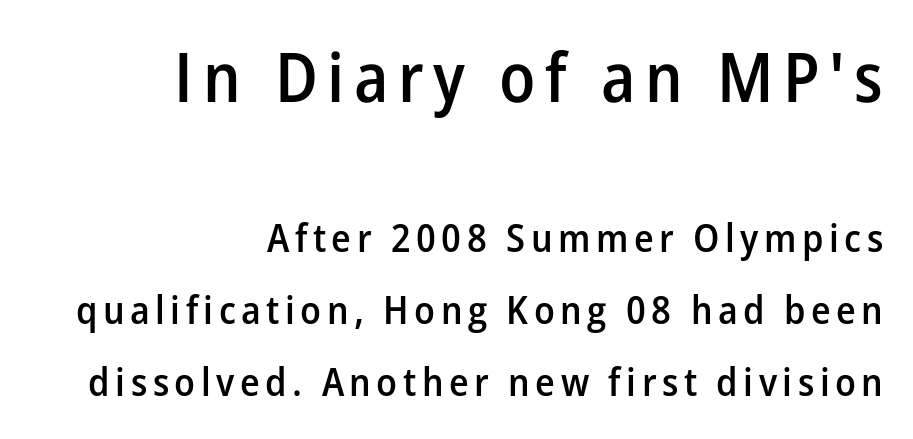
The image shows 68 px semibold sans-serif type, upright; set right-aligned, line spacing 1.85x, not underlined; the first (top) block is 1.74x larger; low stroke contrast and a medium x-height.
